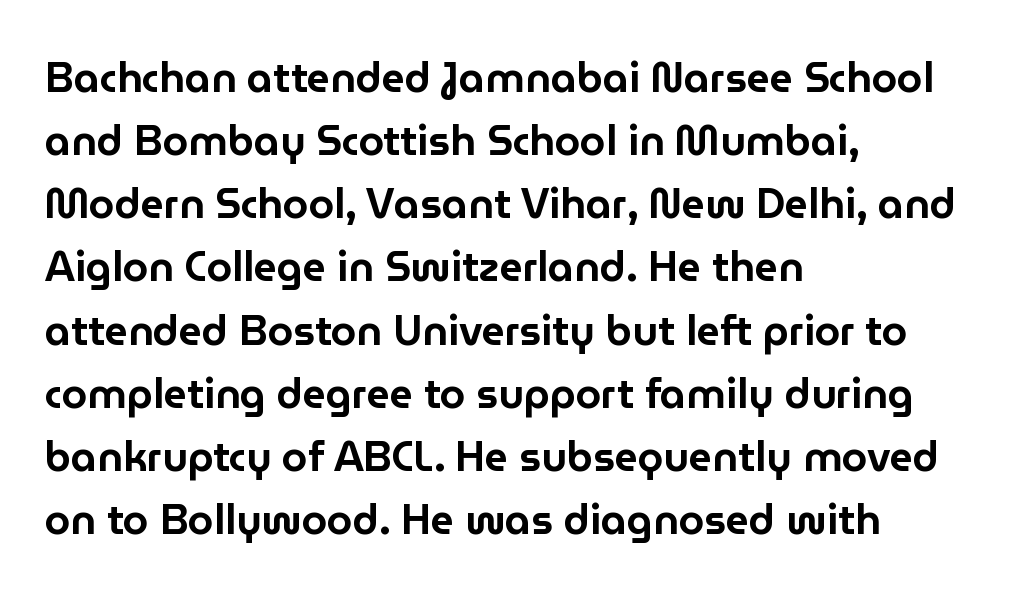
{"serif": "no", "italic": "no", "width": "normal", "stroke_contrast": "low", "x_height": "medium", "monospaced": "no", "underline": "no", "align": "left", "line_spacing": "normal", "line_spacing_ratio": 1.54, "letter_spacing": "normal", "letter_spacing_em": 0.0, "glyph_px": 41}
